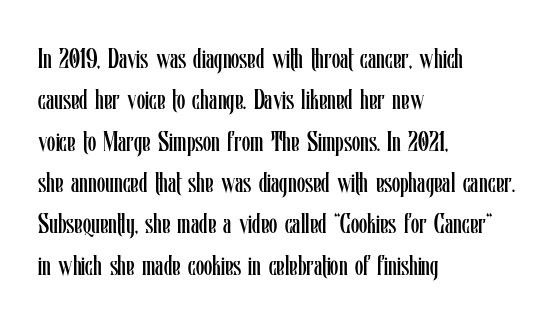
The image shows 27 px text type, upright; set left-aligned, normal line spacing (1.53x), normal letter spacing, not underlined.
